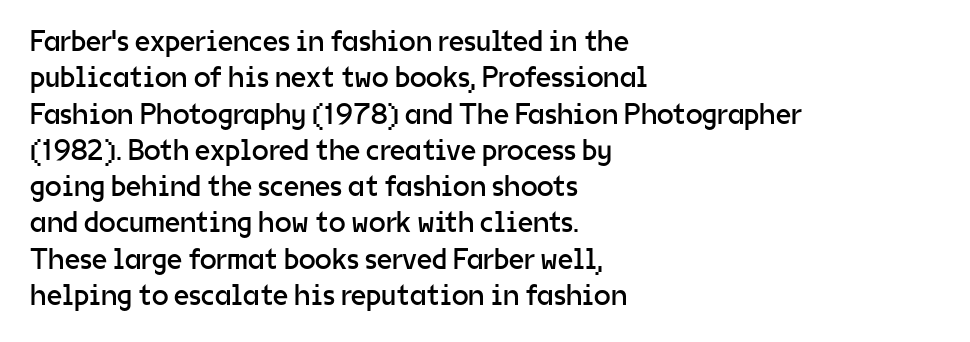
The image shows 30 px regular-weight sans-serif type, upright; set left-aligned, line spacing 1.21x, normal letter spacing, not underlined; low stroke contrast and a medium x-height.
